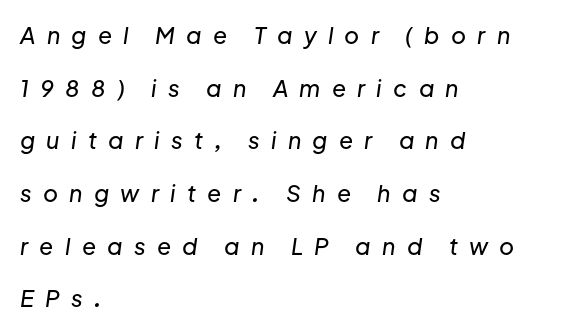
{"italic": "yes", "lean": "right", "slant_degrees": 8, "underline": "no", "align": "left", "line_spacing": "loose", "line_spacing_ratio": 2.29, "letter_spacing": "wide", "letter_spacing_em": 0.49, "glyph_px": 23}
